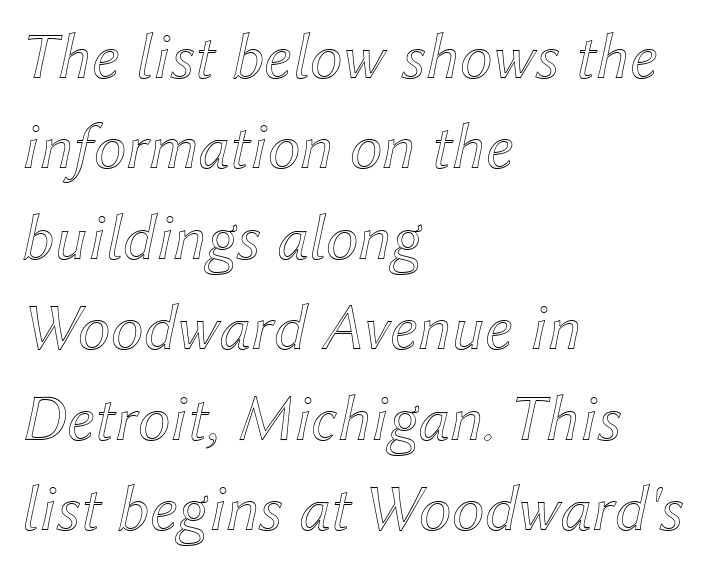
Yep, that's italic — everything's leaning. The horizontal fit of the characters is conventional and even. Type without underlining. Think of a printed novel: that variable character pitch is what you see here. What's the leading like? Ordinary, nothing unusual.
